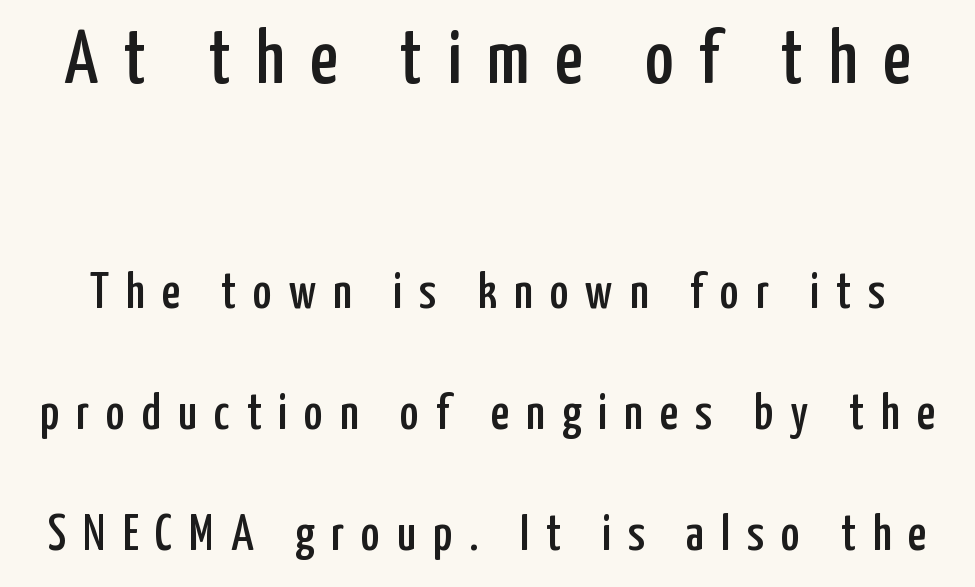
To sum up the face: it is a sans, with no serifs. Interline gaps are noticeably wide in this sample. Has an underline been added? It has not. Is this a fixed-width face? No — the glyphs have proportional, varying widths. The upper block of text is set noticeably larger than the block beneath it.
